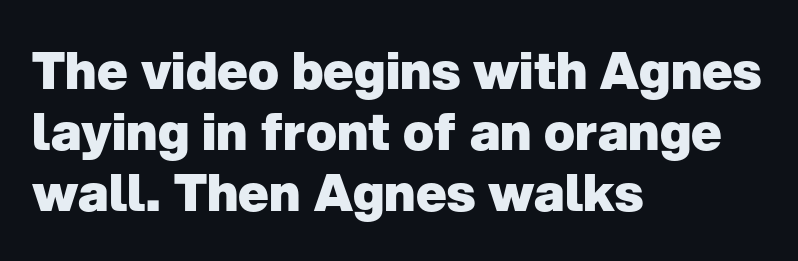
{"serif": "no", "italic": "no", "bold": "yes", "weight": "heavy", "width": "normal", "stroke_contrast": "low", "x_height": "medium", "monospaced": "no", "underline": "no", "align": "left", "line_spacing_ratio": 1.2, "letter_spacing": "normal", "letter_spacing_em": 0.0, "glyph_px": 51}
